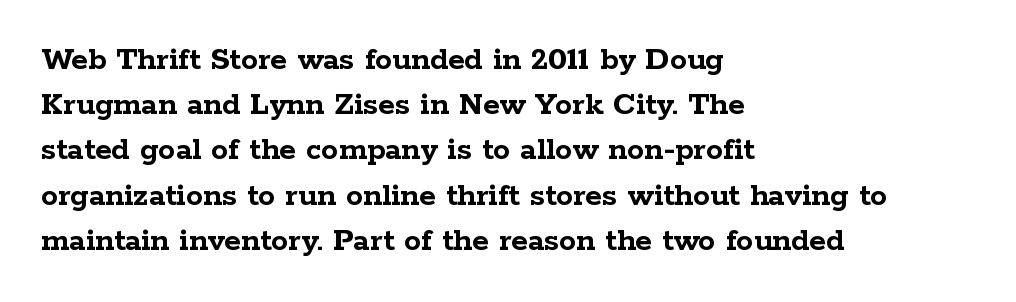
Q: Is the text bold? A: Yes.
Q: Is the text italic (slanted)? A: No, it is upright.
Q: Is the typeface a serif or a sans-serif typeface? A: Serif.
Q: Is the text underlined? A: No.
Q: How is the paragraph aligned? A: Left-aligned.
Q: Is the spacing between letters normal or unusually wide? A: Normal.
Q: Is the spacing between lines tight, normal or loose? A: Normal.
Q: Width (condensed, normal, or wide)? A: Wide.
Q: Stroke contrast? A: Low.
Q: x-height? A: Medium.
Q: Monospaced? A: No.
